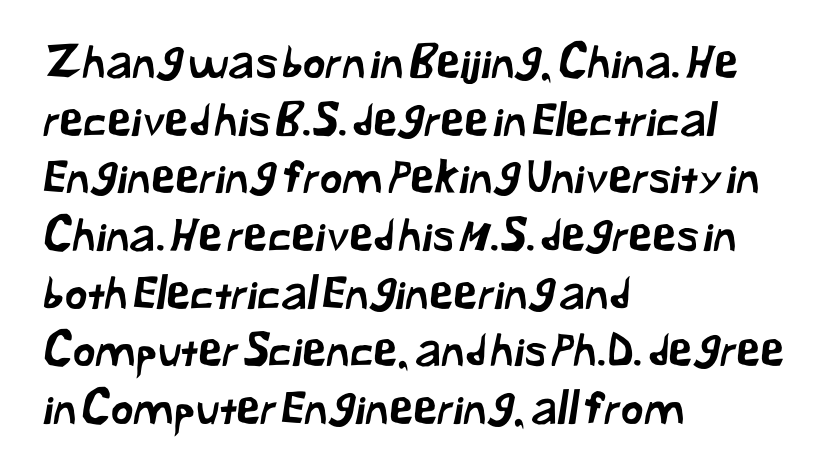
The typeface chosen for these lines omits serifs. One glance says typical: line gaps are just what's usual. Horizontally, the lines are justified to the leading edge only. Nobody drew a line under any word here. Short note: letters normally spaced.
